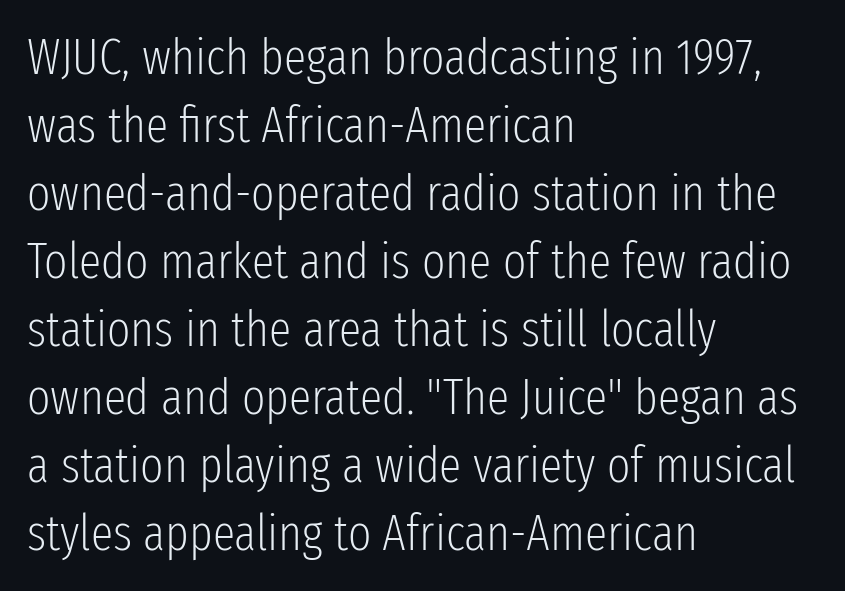
The font is comparable to plain body text, perhaps lighter. What's the leading like? Ordinary, nothing unusual. Each letter keeps its own natural width here, so spacing adapts to shape. The type family on display is of the sans-serif kind. A bare baseline throughout the passage.
